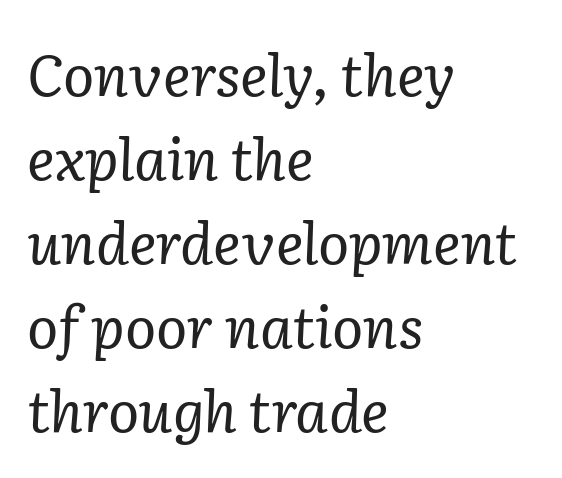
Q: Is the text bold? A: No.
Q: Is the text italic (slanted)? A: Yes, it leans right by about 2 degrees.
Q: Is the typeface a serif or a sans-serif typeface? A: Serif.
Q: Is the text underlined? A: No.
Q: How is the paragraph aligned? A: Left-aligned.
Q: Is the spacing between letters normal or unusually wide? A: Normal.
Q: Is the spacing between lines tight, normal or loose? A: Normal.
Q: Width (condensed, normal, or wide)? A: Normal.
Q: Stroke contrast? A: Low.
Q: x-height? A: Medium.
Q: Monospaced? A: No.
